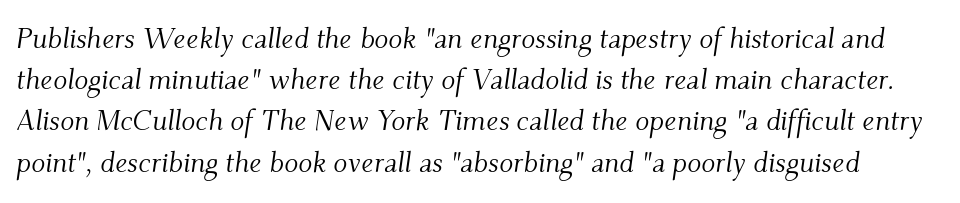
These lines are rendered in a variable-pitch font. Regarding serifs, this sample has them. The line-height multiplier appears to be the usual default. A typesetter would call this zero additional tracking.
